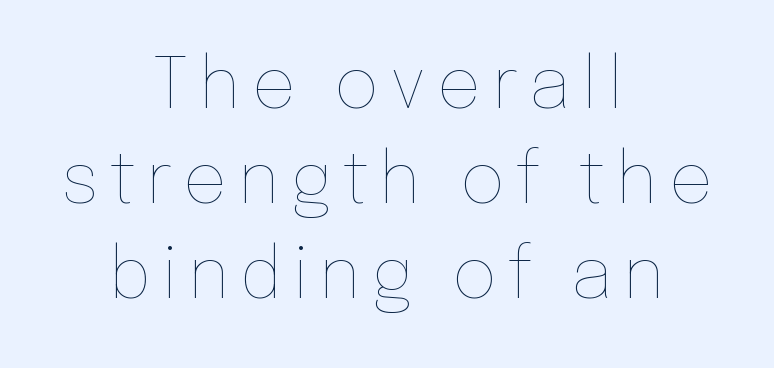
{"italic": "no", "bold": "no", "weight": "thin", "width": "normal", "stroke_contrast": "low", "x_height": "medium", "monospaced": "no", "underline": "no", "align": "center", "line_spacing": "normal", "line_spacing_ratio": 1.36, "glyph_px": 70}
